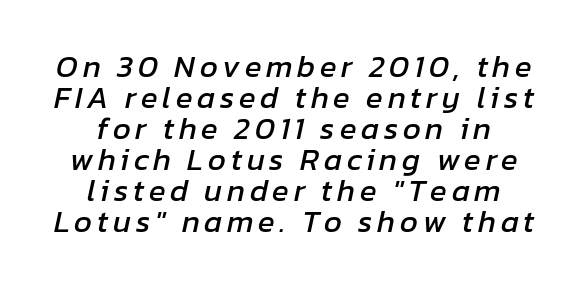
Q: Is the text italic (slanted)? A: Yes, it leans right by about 12 degrees.
Q: Is the text underlined? A: No.
Q: How is the paragraph aligned? A: Centered.
Q: Is the spacing between lines tight, normal or loose? A: Tight.
Q: Width (condensed, normal, or wide)? A: Normal.
Q: Stroke contrast? A: Low.
Q: x-height? A: Medium.
Q: Monospaced? A: No.
